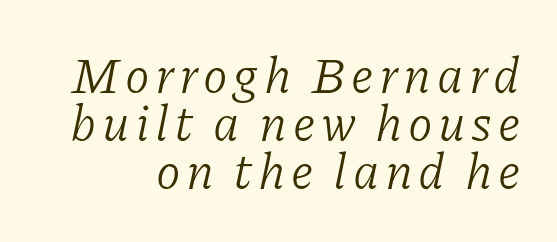
{"serif": "yes", "italic": "yes", "lean": "right", "slant_degrees": 11, "bold": "no", "weight": "light", "width": "normal", "stroke_contrast": "low", "x_height": "medium", "monospaced": "no", "underline": "no", "align": "right", "line_spacing": "tight", "line_spacing_ratio": 0.96, "glyph_px": 50}
